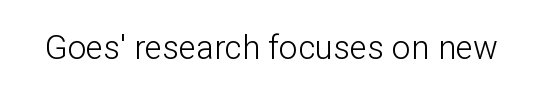
{"serif": "no", "italic": "no", "bold": "no", "weight": "light", "width": "normal", "stroke_contrast": "low", "x_height": "medium", "monospaced": "no", "underline": "no", "letter_spacing": "normal", "letter_spacing_em": 0.0, "glyph_px": 33}
